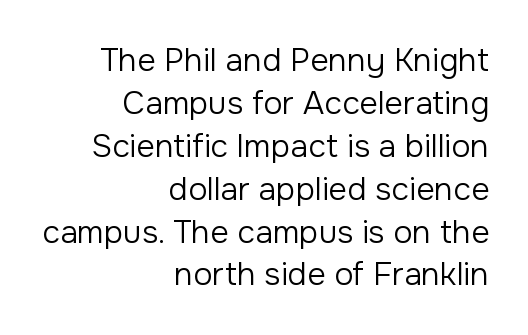
The setting favours the right margin, as signatures and pull-quotes sometimes do. Nothing unusual about the tracking: characters are spaced as the font intends. Upright lettering throughout. The rendering shows plain stroke endings on the letterforms — a sans-serif design.
